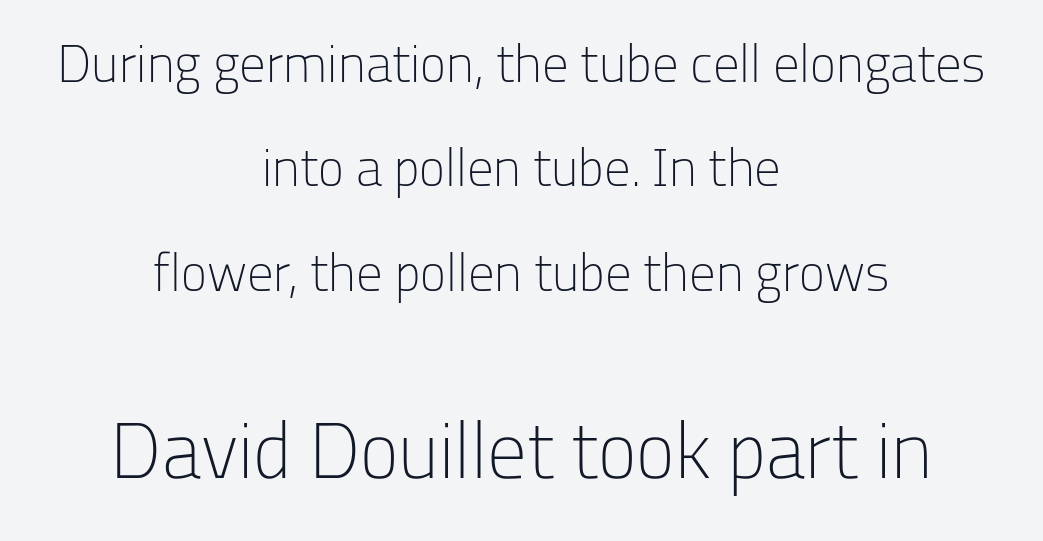
Nope, no serifs anywhere on these letters. Note: smaller setting up top, larger setting below. Default kerning and tracking; the words read as compact shapes. Reading down the column, the eye jumps a long way to each next line. Nobody drew a line under any word here. Reading down the block, each line starts at a different indent, mirrored at its end.
